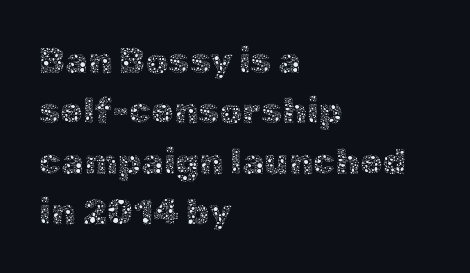
Honestly, the row spacing looks completely unremarkable. The weight would be labelled regular, book, light, or lighter still. The rendering uses natural spacing where letterforms have individual widths. The typography opts for an upright posture over an oblique one.
